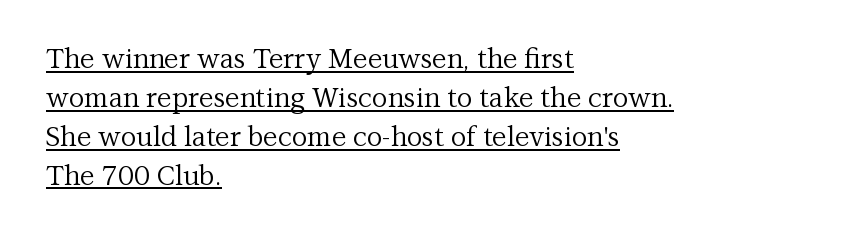
Q: Is the text bold? A: No.
Q: Is the text italic (slanted)? A: No, it is upright.
Q: Is the text underlined? A: Yes.
Q: How is the paragraph aligned? A: Left-aligned.
Q: Is the spacing between letters normal or unusually wide? A: Normal.
Q: Is the spacing between lines tight, normal or loose? A: Normal.
